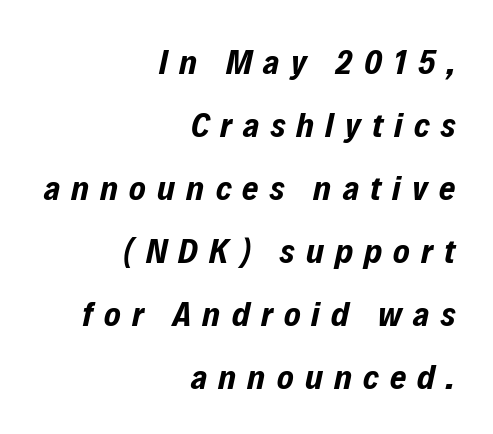
This rendering uses right alignment, leaving the left contour irregular. Students, this is bold: see how much ink each stroke carries. Tracking value appears strongly positive — letters spread wide. Check under the words: just untouched page. Proportional: the letters do not fall into vertical columns.
